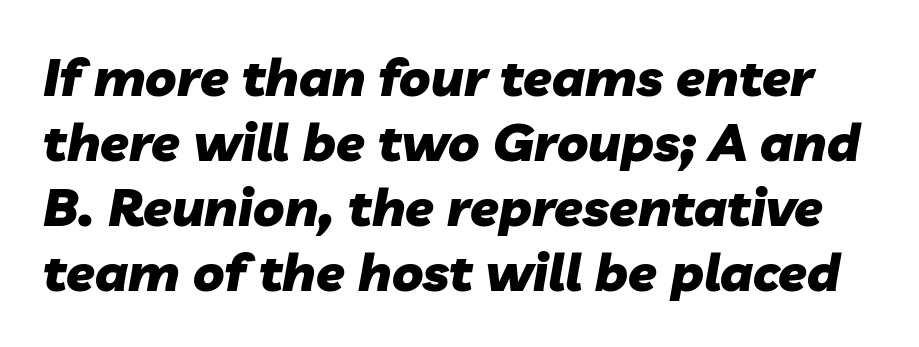
Q: Is the text bold? A: Yes.
Q: Is the text italic (slanted)? A: Yes, it leans right by about 10 degrees.
Q: Is the text underlined? A: No.
Q: Is the spacing between letters normal or unusually wide? A: Normal.
Q: Is the spacing between lines tight, normal or loose? A: Normal.
Q: Width (condensed, normal, or wide)? A: Normal.
Q: Stroke contrast? A: Low.
Q: x-height? A: Medium.
Q: Monospaced? A: No.
